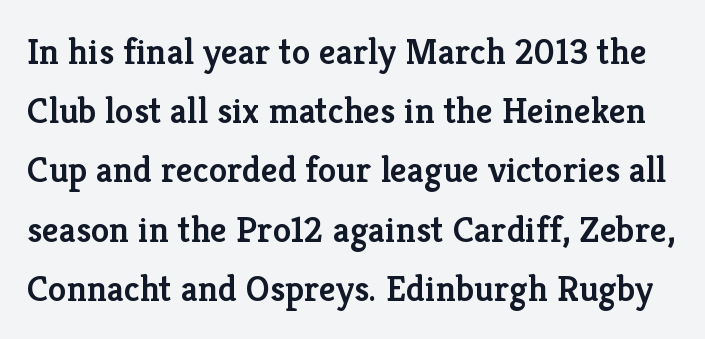
A typesetter would label this face a serif. Style check: upright. I'd describe the lettering as semibold — firm but not a full bold. The zone under the glyphs is completely vacant. Notice how descenders clear the ascenders below comfortably — that's standard leading. Is this a fixed-width face? No — the glyphs have proportional, varying widths.
